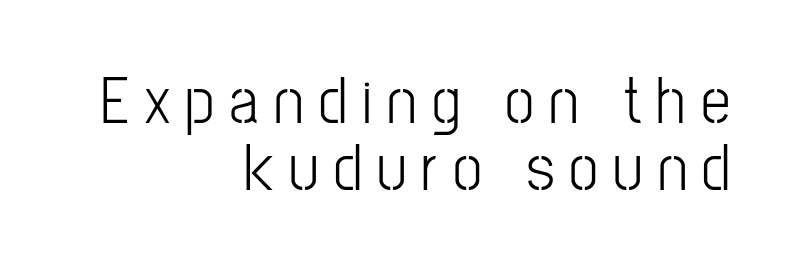
The image shows 66 px light, condensed sans-serif type, upright; set right-aligned, tight line spacing (1.01x), unusually wide letter spacing (+0.23 em), not underlined; low stroke contrast and a medium x-height.
